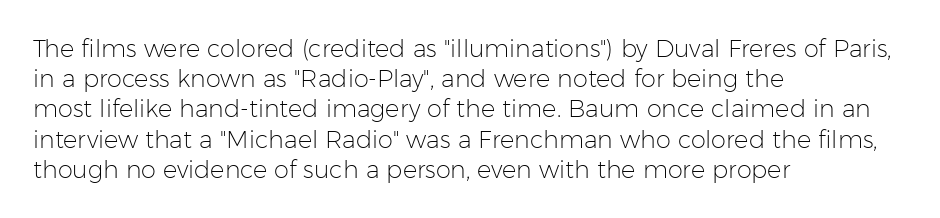
The weight would be labelled regular, book, light, or lighter still. Every stem runs plumb, perpendicular to the baseline. Descender tails drop into unmarked territory. One glance says typical: line gaps are just what's usual.
